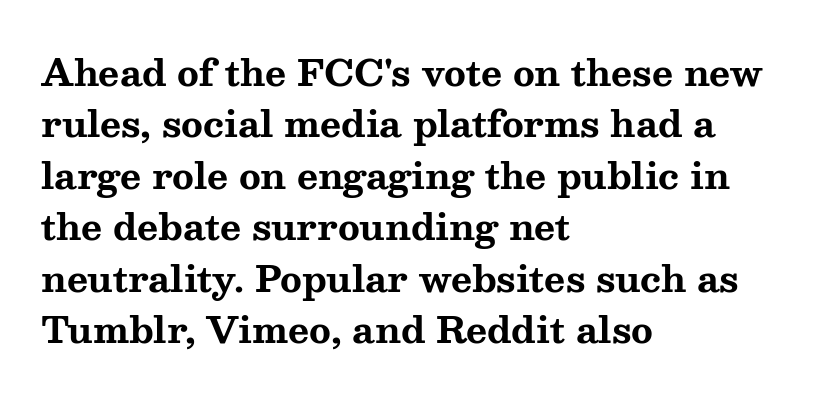
Unmarked baselines from the first word to the last. The line-height multiplier appears to be the usual default. The letters carry serifs — small finishing strokes at the ends of their stems. Heavy, bold letterforms. Teacher's note: observe the even left margin — that is flush-left alignment.
